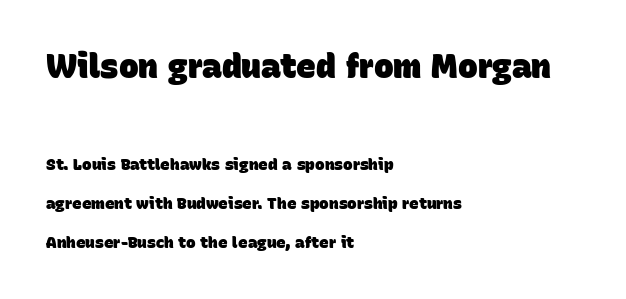
Q: Is the text bold? A: Yes.
Q: Is the typeface a serif or a sans-serif typeface? A: Sans-serif.
Q: Is the text underlined? A: No.
Q: How is the paragraph aligned? A: Left-aligned.
Q: Is the spacing between letters normal or unusually wide? A: Normal.
Q: Is the spacing between lines tight, normal or loose? A: Loose.
Q: Which block of text is set in a larger size, the first (top) or the second (bottom)? A: The first (top) one.
Q: Width (condensed, normal, or wide)? A: Normal.
Q: Stroke contrast? A: Low.
Q: x-height? A: Large.
Q: Monospaced? A: No.
